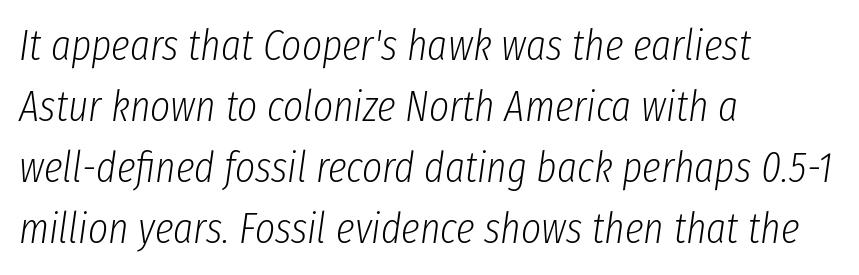
Heaviness? Minimal to ordinary, like unemphasized prose. Check under the words: just untouched page. Quick note: interline space is typical. Do the characters align in a grid? No, the font is proportional. Would a proofreader flag this as italicized? Yes. The tracking reads as untouched default to a designer's eye.
